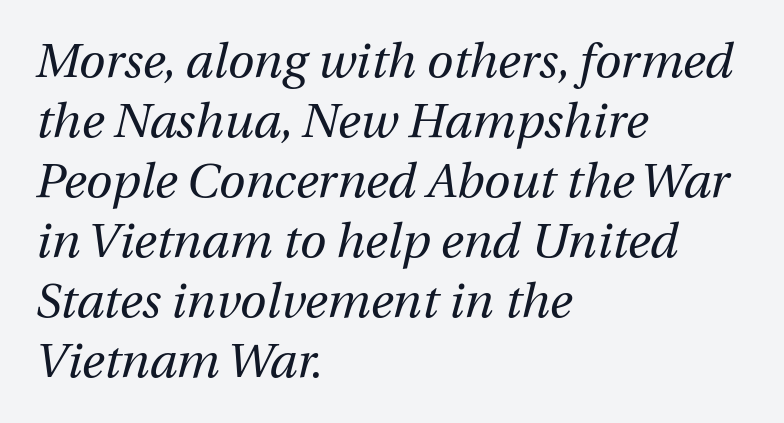
{"italic": "yes", "lean": "right", "slant_degrees": 12, "bold": "no", "weight": "regular", "width": "normal", "stroke_contrast": "medium", "x_height": "medium", "monospaced": "no", "underline": "no", "align": "left", "line_spacing": "normal", "line_spacing_ratio": 1.25, "letter_spacing": "normal", "letter_spacing_em": 0.0, "glyph_px": 48}
